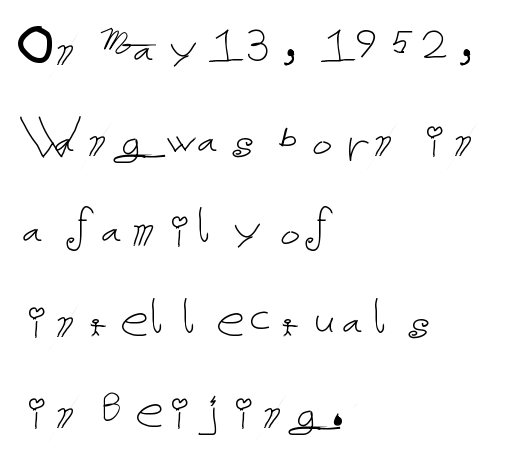
The image shows 57 px thin type, upright; set left-aligned, normal line spacing (1.59x), normal letter spacing, not underlined; low stroke contrast and a medium x-height.
